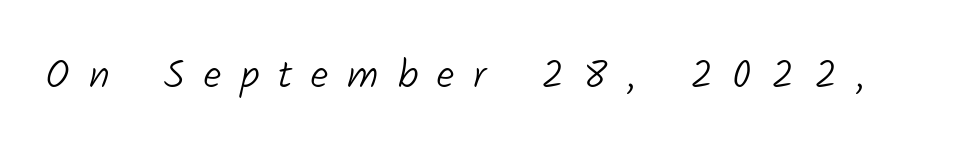
{"serif": "no", "bold": "no", "weight": "light", "width": "normal", "stroke_contrast": "low", "x_height": "medium", "monospaced": "no", "underline": "no", "letter_spacing": "wide", "letter_spacing_em": 0.48, "glyph_px": 40}
